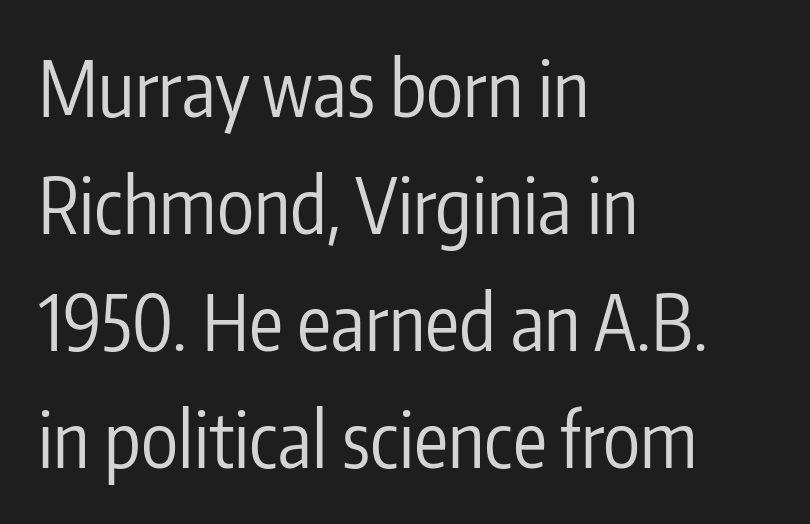
The image shows 76 px regular-weight, condensed sans-serif type, upright; set left-aligned, normal line spacing (1.54x), normal letter spacing, not underlined; low stroke contrast and a medium x-height.
